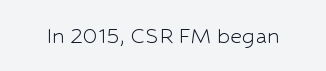
Q: Is the text bold? A: No.
Q: Is the text italic (slanted)? A: No, it is upright.
Q: Is the text underlined? A: No.
Q: Is the spacing between letters normal or unusually wide? A: Normal.
